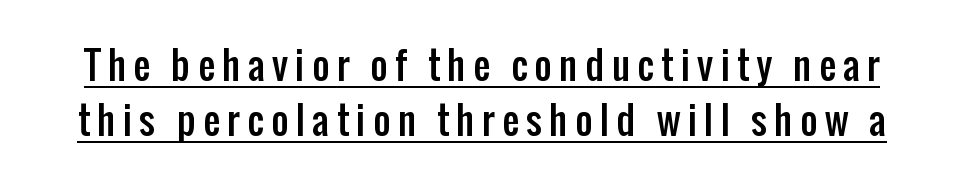
A sans-serif font was chosen for this passage. Every word sits above its own underline. These lines were composed using upright roman letters. The letters advance in unequal steps, a hallmark of proportional type. The rows are spaced the way most documents space them.
